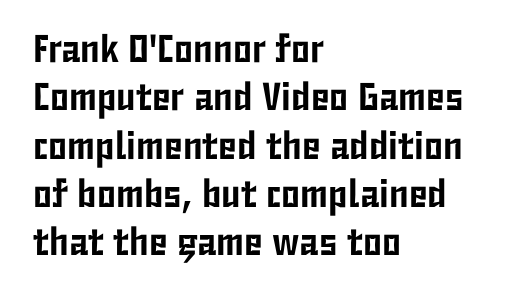
{"serif": "no", "italic": "no", "width": "condensed", "stroke_contrast": "low", "x_height": "medium", "monospaced": "no", "underline": "no", "align": "left", "line_spacing_ratio": 1.24, "letter_spacing": "normal", "letter_spacing_em": 0.0, "glyph_px": 39}
